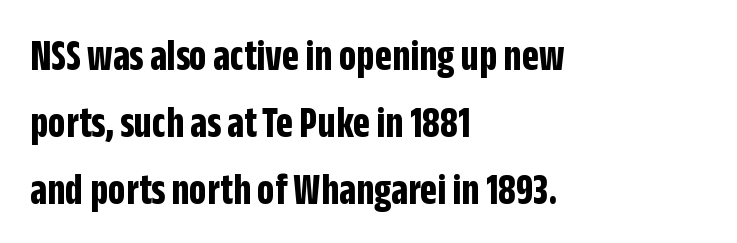
{"serif": "no", "italic": "no", "bold": "yes", "weight": "bold", "width": "condensed", "stroke_contrast": "low", "x_height": "large", "monospaced": "no", "underline": "no", "align": "left", "line_spacing": "normal", "line_spacing_ratio": 1.52, "letter_spacing": "normal", "letter_spacing_em": 0.0, "glyph_px": 44}
